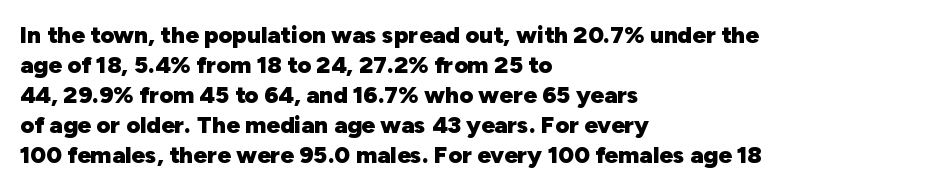
{"italic": "no", "bold": "yes", "underline": "no", "align": "left", "line_spacing": "normal", "line_spacing_ratio": 1.25, "letter_spacing": "normal", "letter_spacing_em": 0.0, "glyph_px": 24}
